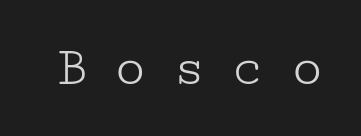
{"serif": "yes", "italic": "no", "bold": "no", "weight": "light", "width": "wide", "stroke_contrast": "low", "x_height": "medium", "underline": "no", "letter_spacing": "wide", "letter_spacing_em": 0.43, "glyph_px": 57}
